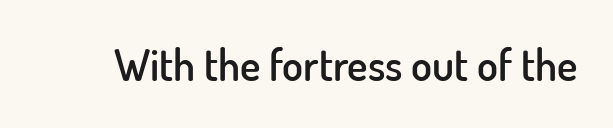
{"serif": "no", "italic": "no", "bold": "semi", "weight": "semibold", "width": "normal", "stroke_contrast": "low", "x_height": "small", "monospaced": "no", "underline": "no", "letter_spacing": "normal", "letter_spacing_em": 0.0, "glyph_px": 43}
